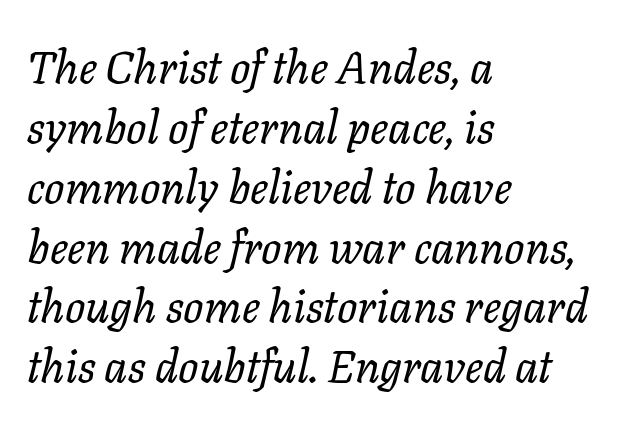
Q: Is the text bold? A: No.
Q: Is the text italic (slanted)? A: Yes, it leans right by about 11 degrees.
Q: Is the text underlined? A: No.
Q: How is the paragraph aligned? A: Left-aligned.
Q: Is the spacing between letters normal or unusually wide? A: Normal.
Q: Is the spacing between lines tight, normal or loose? A: Normal.
Q: Width (condensed, normal, or wide)? A: Normal.
Q: Stroke contrast? A: Low.
Q: x-height? A: Medium.
Q: Monospaced? A: No.
